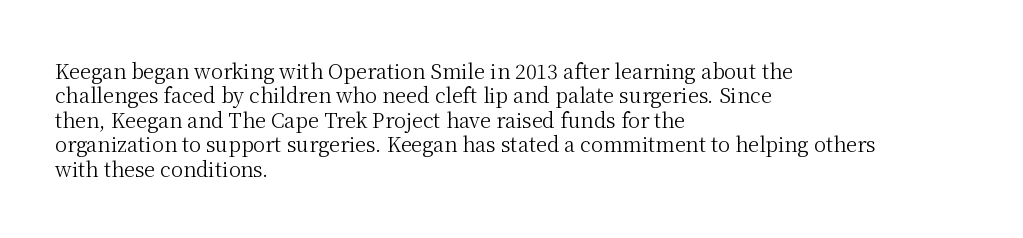
These lines keep a tight, regular rhythm from letter to letter. In CSS terms this would be text-align: left. Weight: in the light-to-regular range. This is roman type, the default non-slanted kind. Decoration check: the copy has no underline.
